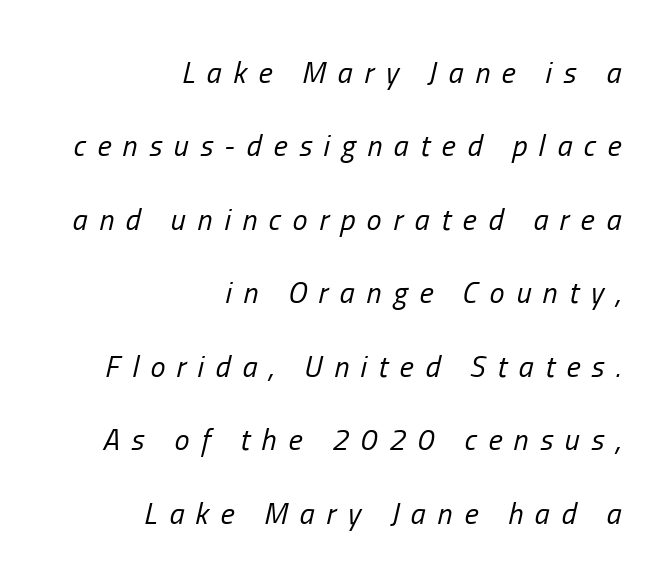
The image shows 30 px regular-weight, condensed type, italic (leaning right); set right-aligned, loose line spacing (2.45x), unusually wide letter spacing (+0.39 em), not underlined; low stroke contrast and a medium x-height.
